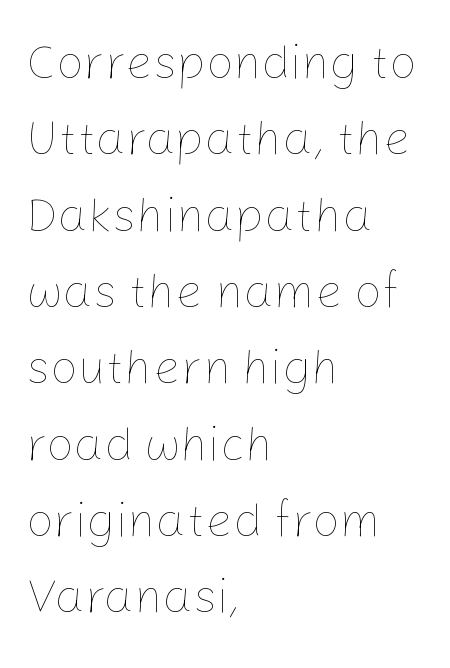
{"italic": "no", "bold": "no", "weight": "thin", "width": "normal", "stroke_contrast": "low", "x_height": "medium", "monospaced": "no", "underline": "no", "align": "left", "line_spacing": "normal", "line_spacing_ratio": 1.59, "letter_spacing": "normal", "letter_spacing_em": 0.0, "glyph_px": 48}
